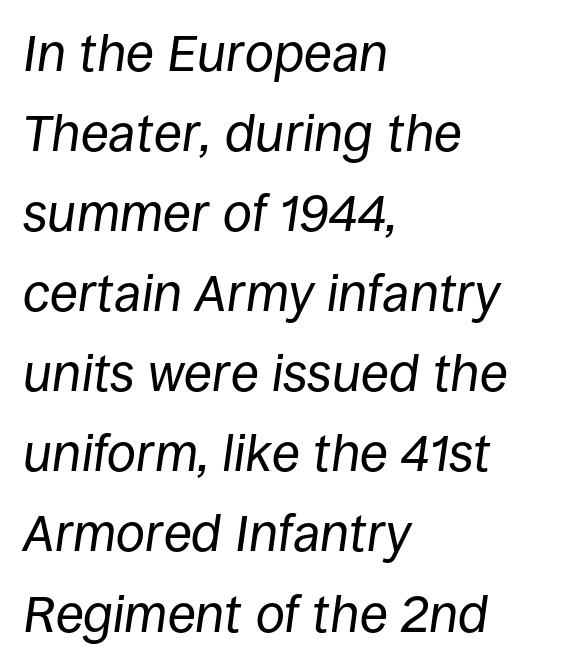
{"italic": "yes", "lean": "right", "slant_degrees": 8, "bold": "no", "weight": "regular", "width": "normal", "stroke_contrast": "low", "x_height": "large", "monospaced": "no", "underline": "no", "align": "left", "line_spacing": "normal", "line_spacing_ratio": 1.54, "letter_spacing": "normal", "letter_spacing_em": 0.0, "glyph_px": 52}
